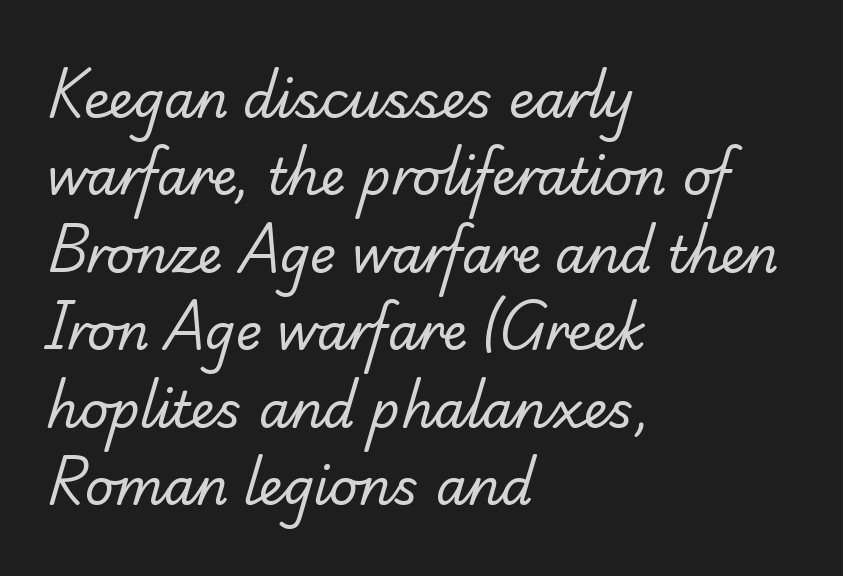
{"serif": "yes", "bold": "no", "weight": "regular", "width": "normal", "stroke_contrast": "low", "x_height": "small", "monospaced": "no", "underline": "no", "align": "left", "line_spacing": "normal", "line_spacing_ratio": 1.55, "letter_spacing": "normal", "letter_spacing_em": 0.0, "glyph_px": 50}
